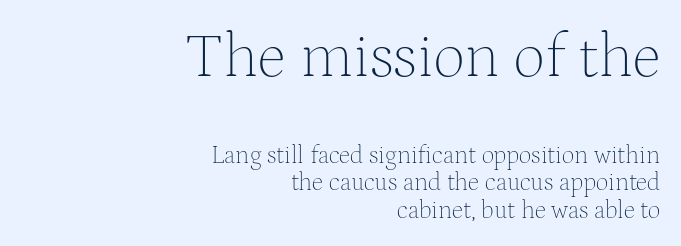
The image shows 63 px thin serif type, upright; set right-aligned, tight line spacing (1.1x), normal letter spacing, not underlined; the first (top) block is 2.52x larger; medium stroke contrast and a medium x-height.
